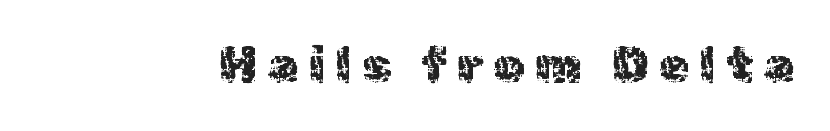
{"serif": "no", "italic": "no", "width": "normal", "x_height": "medium", "monospaced": "no", "underline": "no", "letter_spacing": "wide", "letter_spacing_em": 0.22, "glyph_px": 49}
